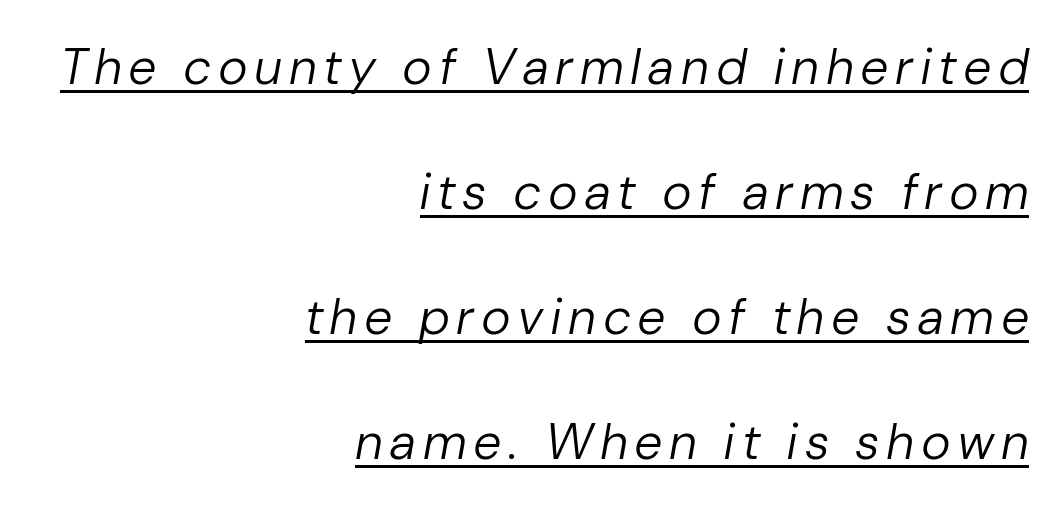
Q: Is the text bold? A: No.
Q: Is the text italic (slanted)? A: Yes, it leans right by about 10 degrees.
Q: Is the text underlined? A: Yes.
Q: How is the paragraph aligned? A: Right-aligned.
Q: Is the spacing between lines tight, normal or loose? A: Loose.
Q: Width (condensed, normal, or wide)? A: Normal.
Q: Stroke contrast? A: Low.
Q: x-height? A: Medium.
Q: Monospaced? A: No.
